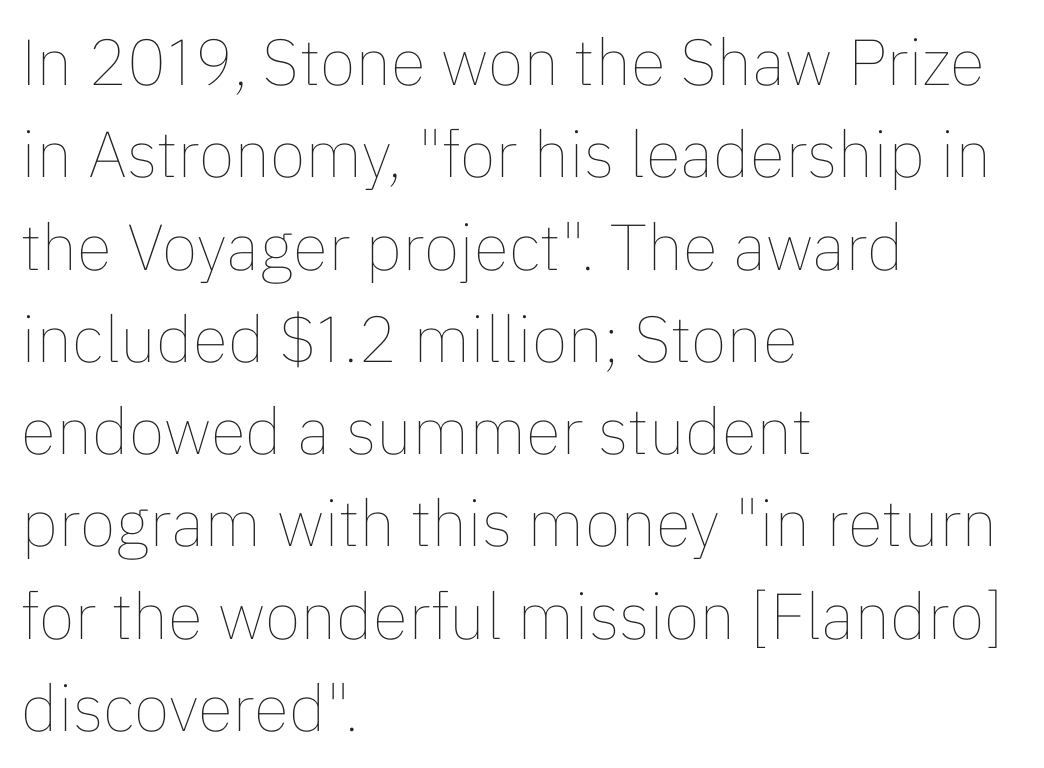
Short and long lines alike share a common starting point at left. The font sits on the lighter half of the weight spectrum, regular included. The string is rendered with underlining switched off. This sample has the flowing, uneven cadence of proportional lettering. No extra tracking has been applied to these lines.
